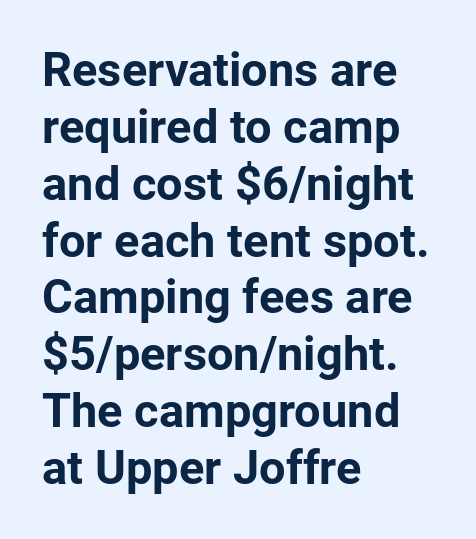
Q: Is the text bold? A: Yes.
Q: Is the text italic (slanted)? A: No, it is upright.
Q: Is the typeface a serif or a sans-serif typeface? A: Sans-serif.
Q: Is the text underlined? A: No.
Q: How is the paragraph aligned? A: Left-aligned.
Q: Is the spacing between letters normal or unusually wide? A: Normal.
Q: Width (condensed, normal, or wide)? A: Normal.
Q: Stroke contrast? A: Low.
Q: x-height? A: Medium.
Q: Monospaced? A: No.
